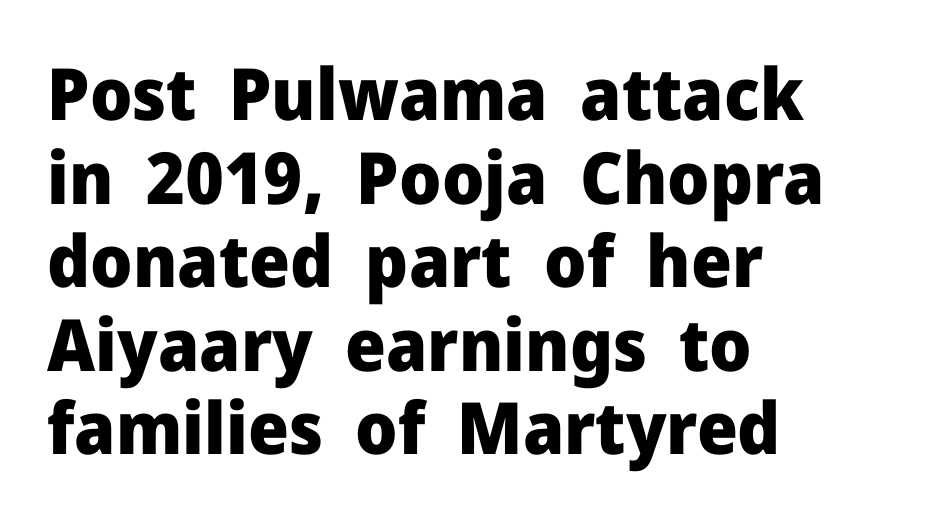
The rendering anchors every line to the left-hand side. Do the letters lean? They stand straight. A typesetter would label this face a sans. These lines carry a lot of weight — the face is fully bold.
